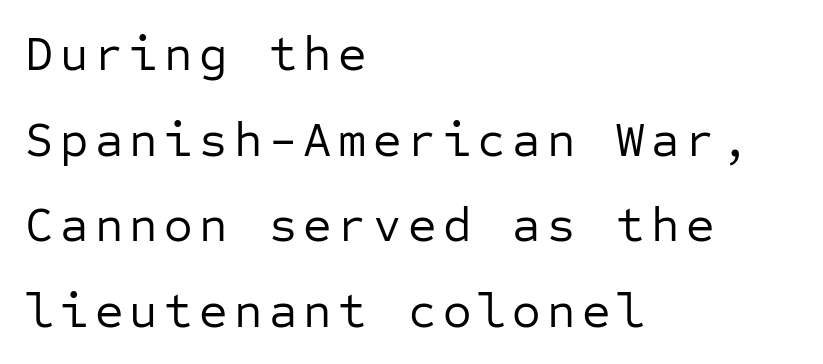
Letters rest on an invisible, unmarked baseline. These lines stack with their left ends in a neat column. These lines are rendered in a fixed-pitch font. The cut favours lightness, reaching ordinary text weight at its darkest. The letters stand straight up with perfectly vertical stems. Nothing sits at the stroke ends, so this counts as sans-serif.
